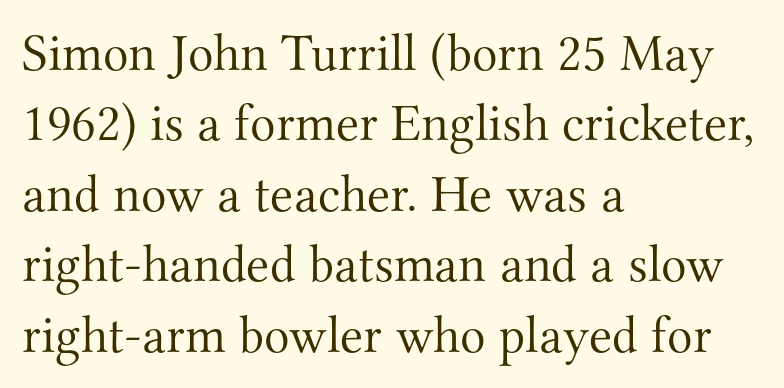
Q: Is the text bold? A: No.
Q: Is the text italic (slanted)? A: No, it is upright.
Q: Is the typeface a serif or a sans-serif typeface? A: Serif.
Q: Is the text underlined? A: No.
Q: How is the paragraph aligned? A: Left-aligned.
Q: Is the spacing between letters normal or unusually wide? A: Normal.
Q: Is the spacing between lines tight, normal or loose? A: Normal.
Q: Width (condensed, normal, or wide)? A: Normal.
Q: Stroke contrast? A: Medium.
Q: x-height? A: Small.
Q: Monospaced? A: No.
